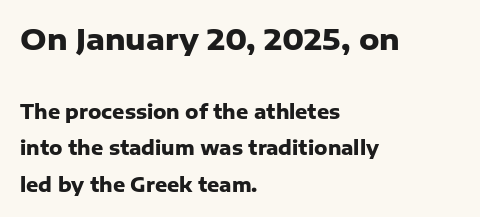
You can tell it's not italic because the verticals are truly vertical. Spacing verdict: proportional, widths tailored to each character. This rendering leaves character spacing at its baseline value. Pretty heavy lettering here — definitely bold. Nobody drew a line under any word here. A typesetter would label this face a sans.
